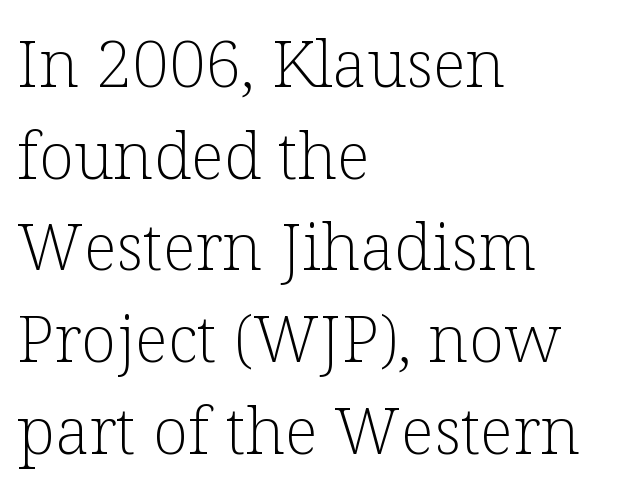
{"serif": "yes", "italic": "no", "bold": "no", "weight": "light", "width": "normal", "stroke_contrast": "low", "x_height": "medium", "monospaced": "no", "underline": "no", "align": "left", "line_spacing": "normal", "line_spacing_ratio": 1.41, "letter_spacing": "normal", "letter_spacing_em": 0.0, "glyph_px": 65}
